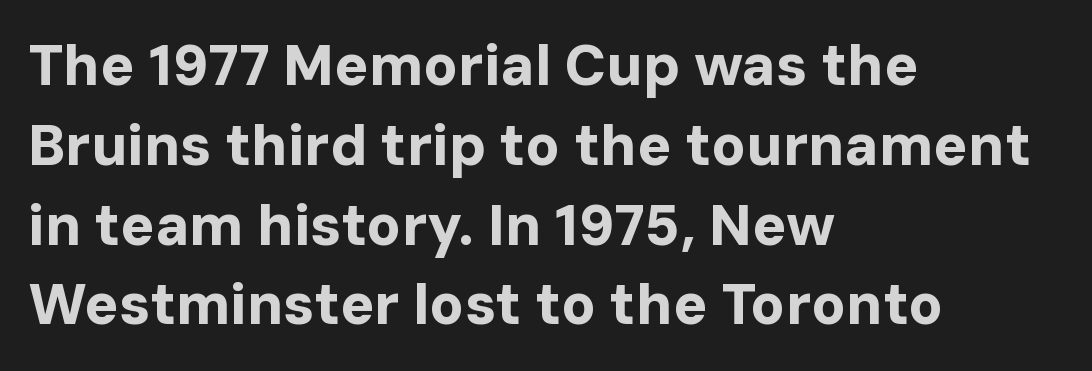
Q: Is the text bold? A: Yes.
Q: Is the text italic (slanted)? A: No, it is upright.
Q: Is the typeface a serif or a sans-serif typeface? A: Sans-serif.
Q: Is the text underlined? A: No.
Q: How is the paragraph aligned? A: Left-aligned.
Q: Is the spacing between letters normal or unusually wide? A: Normal.
Q: Is the spacing between lines tight, normal or loose? A: Normal.
Q: Width (condensed, normal, or wide)? A: Normal.
Q: Stroke contrast? A: Low.
Q: x-height? A: Medium.
Q: Monospaced? A: No.
